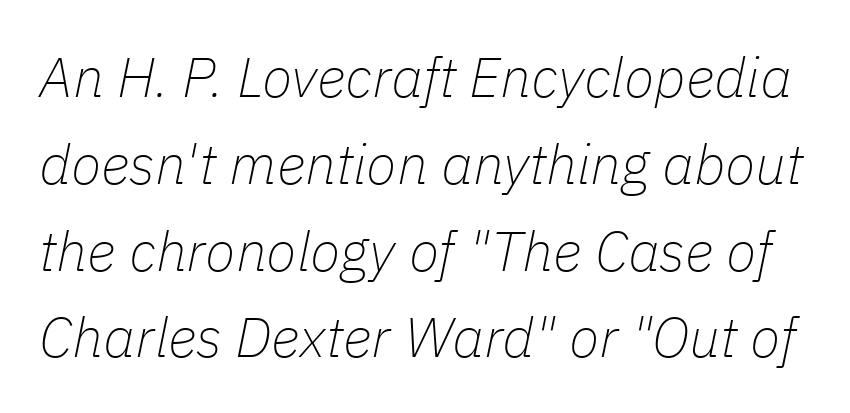
The image shows 56 px thin type, italic (leaning right); set normal line spacing (1.55x), normal letter spacing, not underlined; low stroke contrast and a medium x-height.
